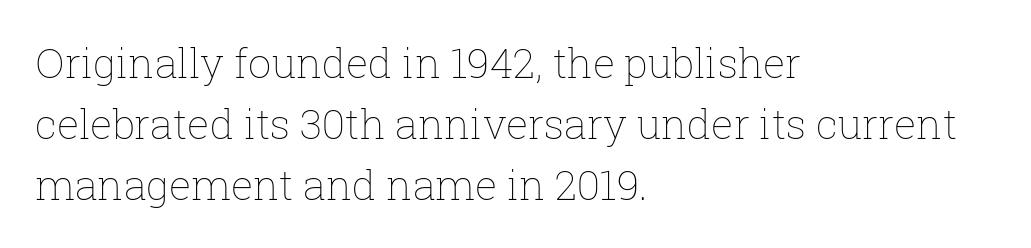
{"italic": "no", "bold": "no", "weight": "thin", "width": "normal", "stroke_contrast": "low", "x_height": "medium", "monospaced": "no", "underline": "no", "align": "left", "line_spacing": "normal", "line_spacing_ratio": 1.49, "letter_spacing": "normal", "letter_spacing_em": 0.0, "glyph_px": 41}
